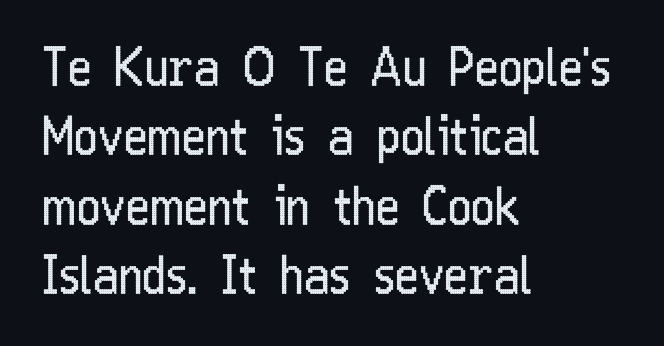
The image shows 51 px regular-weight, condensed sans-serif type, upright; set left-aligned, normal line spacing (1.36x), normal letter spacing, not underlined; low stroke contrast and a medium x-height.
